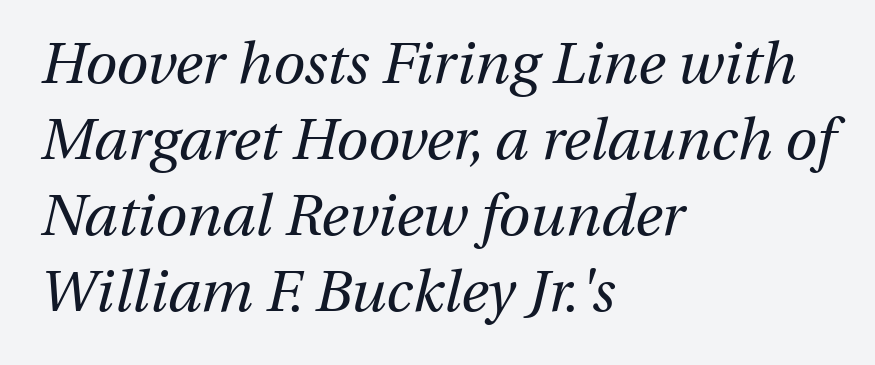
Q: Is the text bold? A: No.
Q: Is the text italic (slanted)? A: Yes, it leans right by about 13 degrees.
Q: Is the text underlined? A: No.
Q: How is the paragraph aligned? A: Left-aligned.
Q: Is the spacing between letters normal or unusually wide? A: Normal.
Q: Is the spacing between lines tight, normal or loose? A: Normal.
Q: Width (condensed, normal, or wide)? A: Normal.
Q: Stroke contrast? A: Medium.
Q: x-height? A: Medium.
Q: Monospaced? A: No.
